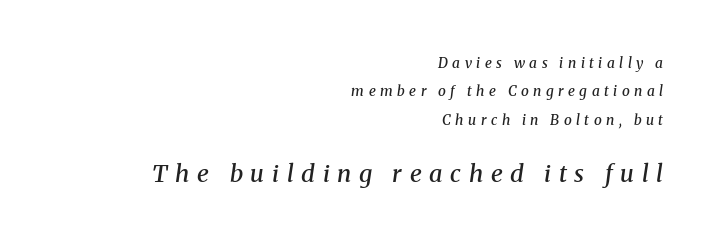
The image shows 24 px text type, italic (leaning right); set right-aligned, loose line spacing (2.02x), unusually wide letter spacing (+0.32 em), not underlined; the second (bottom) block is 1.71x larger.
